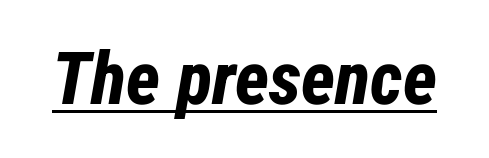
I'd describe the lettering as bold — thick and assertive. These lines were composed using italics. You can see a thin bar hugging the bottom of the glyphs. Think of a printed novel: that variable character pitch is what you see here. Nothing unusual about the tracking: characters are spaced as the font intends.
